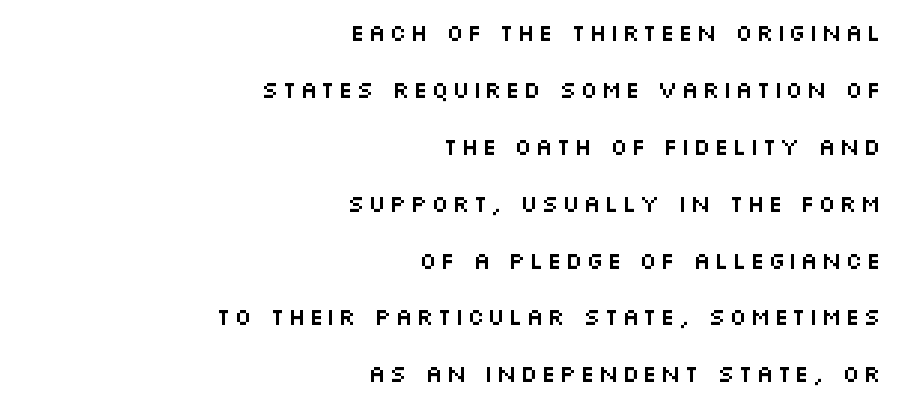
Q: Is the text italic (slanted)? A: No, it is upright.
Q: Is the text underlined? A: No.
Q: How is the paragraph aligned? A: Right-aligned.
Q: Is the spacing between lines tight, normal or loose? A: Loose.
